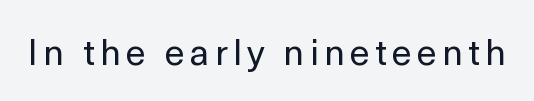
The letters carry no serifs — their stems end cleanly without finishing strokes. These lines are rendered in a variable-pitch font. The passage shown is not bold in any degree. Ordinary non-slanted type is in use.
